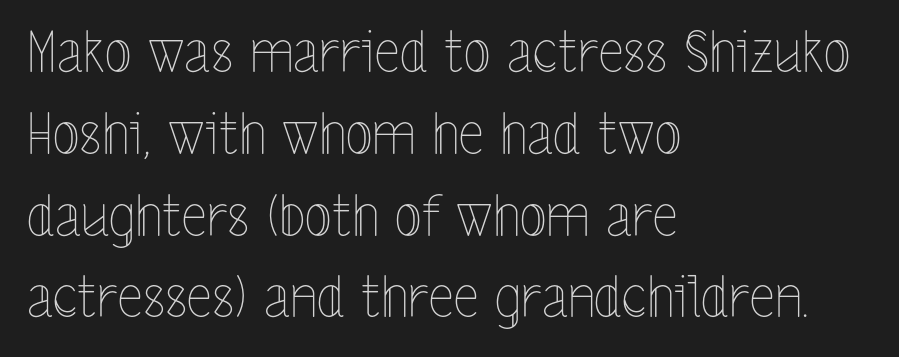
No extra tracking has been applied to these lines. The space between consecutive lines is moderate. Anything drawn beneath the words? Only blank space. Quick note: not italic, upright. Each stroke keeps to a modest, everyday thickness or less.
